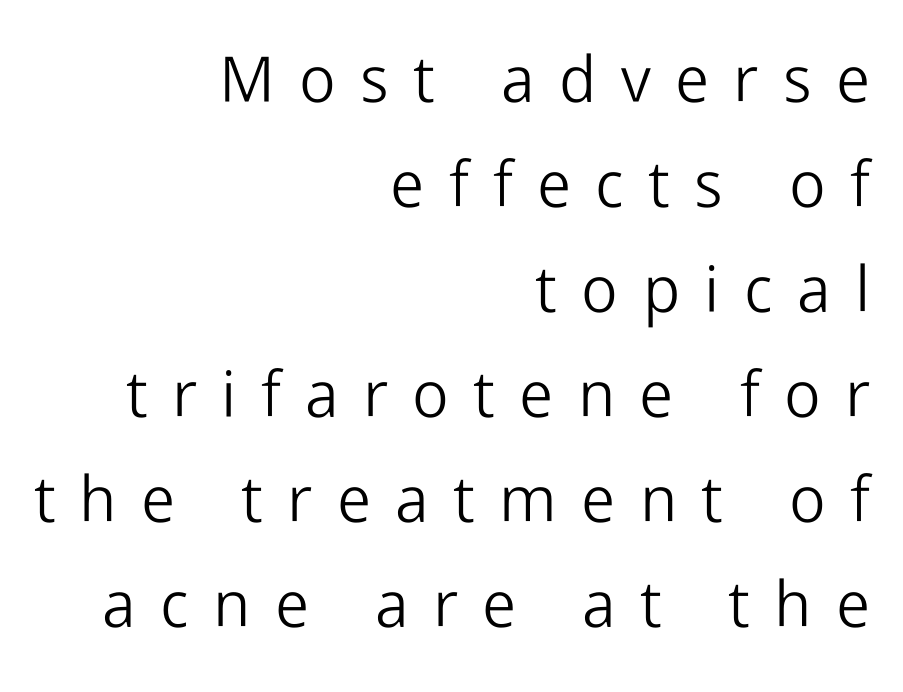
A typesetter would call this proportional, since set widths differ per character. Substantial extra tracking has been applied to these lines. Bold? No — there's no thickening of the strokes. Students, observe: this is what conventionally led text looks like.
